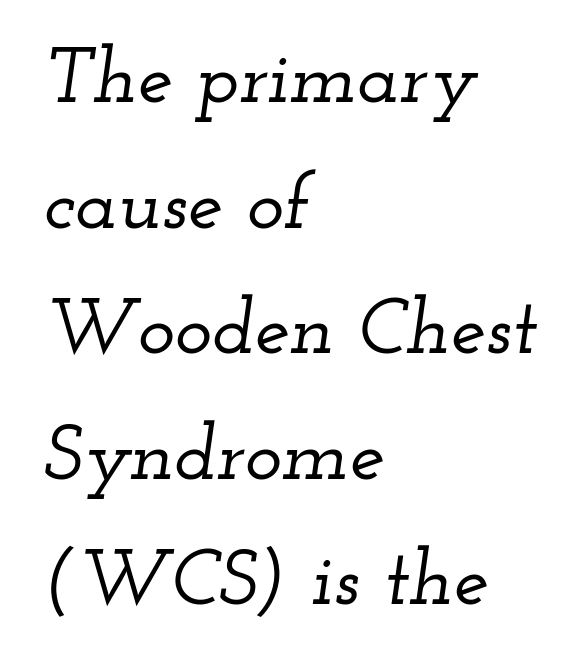
Honestly, there is no underline to notice here at all. This is oblique type, the kind used for emphasis or titles. Rows of type keep a routine distance in the vertical direction. The line texture is even and compact thanks to regular tracking. Is this a fixed-width face? No — the glyphs have proportional, varying widths.
